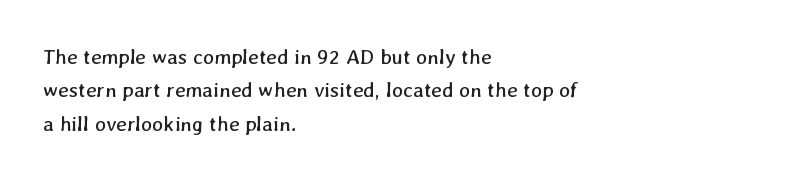
The image shows 21 px text type; set left-aligned, normal line spacing (1.59x), normal letter spacing, not underlined.
